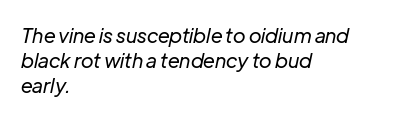
Q: Is the text bold? A: No.
Q: Is the text italic (slanted)? A: Yes, it leans right by about 12 degrees.
Q: Is the text underlined? A: No.
Q: How is the paragraph aligned? A: Left-aligned.
Q: Is the spacing between letters normal or unusually wide? A: Normal.
Q: Is the spacing between lines tight, normal or loose? A: Normal.
